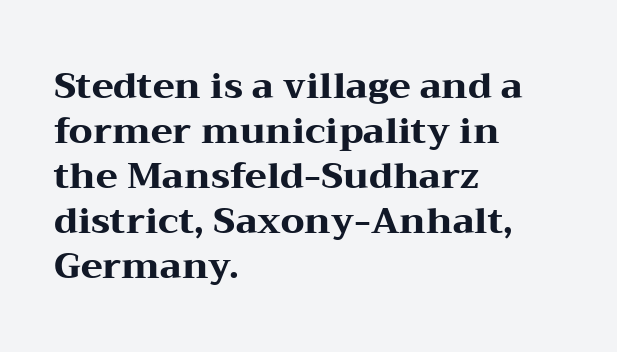
Does the leading feel generous? No, just average. Are there feet on the stems? There are — it's a serif. Compared with typical body copy, the letter spacing here is the same. Summary of weight: heavy, a full bold. The paragraph has a hard left edge and a soft right edge.
